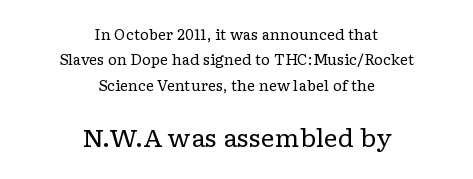
Q: Is the text bold? A: No.
Q: Is the text italic (slanted)? A: No, it is upright.
Q: Is the text underlined? A: No.
Q: How is the paragraph aligned? A: Centered.
Q: Is the spacing between letters normal or unusually wide? A: Normal.
Q: Which block of text is set in a larger size, the first (top) or the second (bottom)? A: The second (bottom) one.
